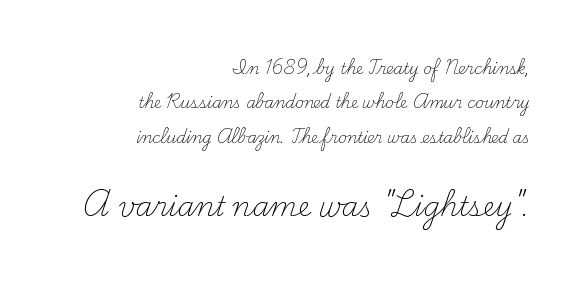
The image shows 27 px text type; set right-aligned, loose line spacing (2.29x), normal letter spacing, not underlined; the second (bottom) block is 1.8x larger.
